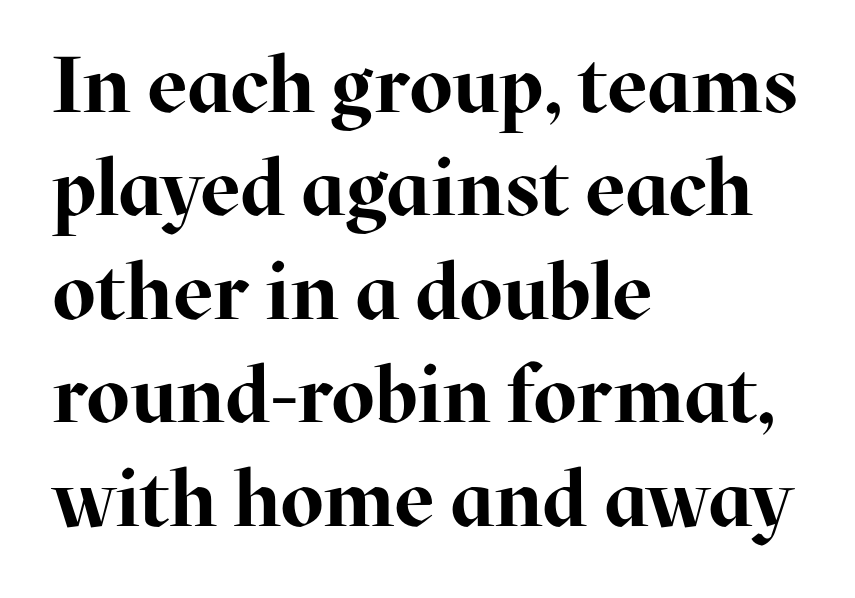
The image shows 79 px bold serif type, upright; set left-aligned, normal line spacing (1.31x), normal letter spacing, not underlined; high stroke contrast and a medium x-height.
